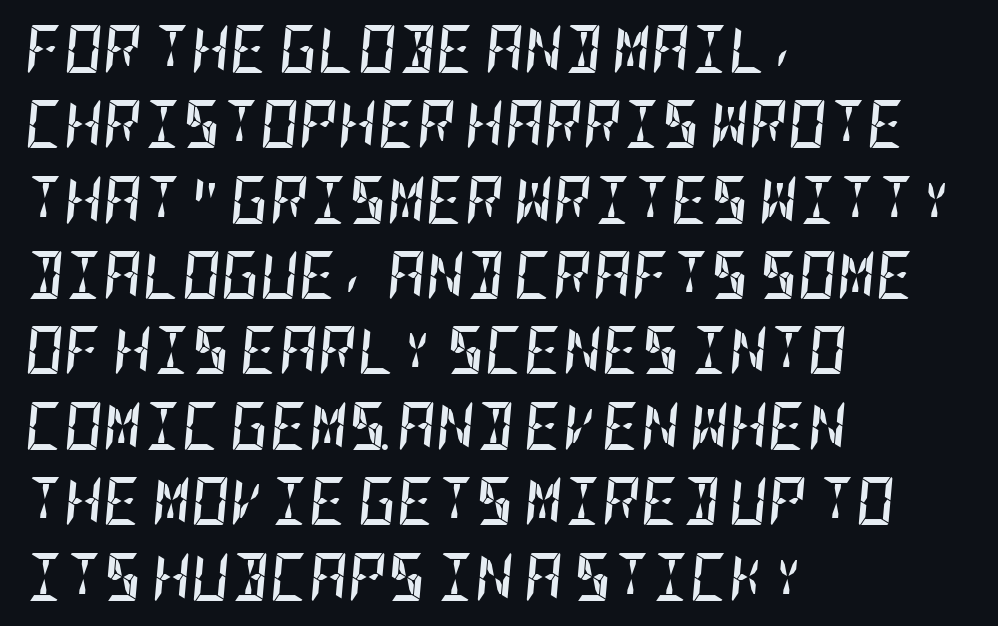
A typesetter would call this leading conventional body-copy spacing. Emphasis-style slanted type is in use. Is the letter spacing exaggerated? No — it looks like the ordinary default. The strokes are fattened all the way to bold. Layout note: lines flush left. Nobody drew a line under any word here.
